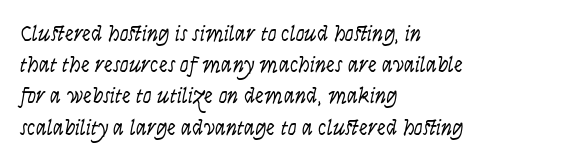
Q: Is the text bold? A: No.
Q: Is the text italic (slanted)? A: Yes.
Q: Is the text underlined? A: No.
Q: How is the paragraph aligned? A: Left-aligned.
Q: Is the spacing between letters normal or unusually wide? A: Normal.
Q: Is the spacing between lines tight, normal or loose? A: Normal.
